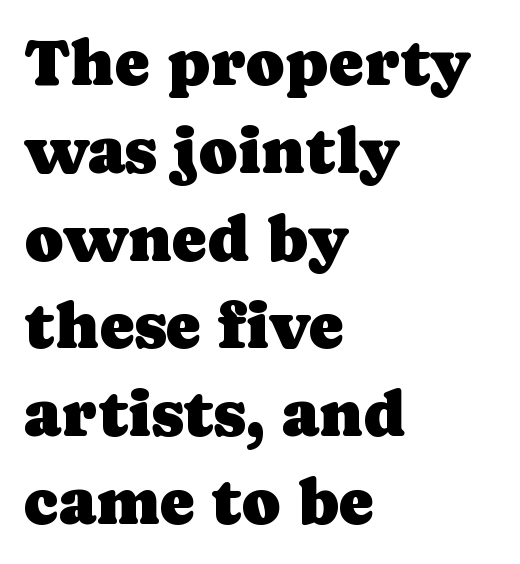
The image shows 66 px serif type, upright; set left-aligned, normal line spacing (1.33x), normal letter spacing, not underlined; low stroke contrast and a medium x-height.
